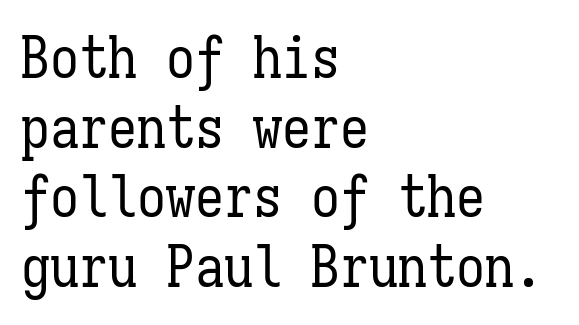
Q: Is the text bold? A: No.
Q: Is the text italic (slanted)? A: No, it is upright.
Q: Is the text underlined? A: No.
Q: How is the paragraph aligned? A: Left-aligned.
Q: Is the spacing between letters normal or unusually wide? A: Normal.
Q: Width (condensed, normal, or wide)? A: Condensed.
Q: Stroke contrast? A: Low.
Q: x-height? A: Medium.
Q: Monospaced? A: Yes.
